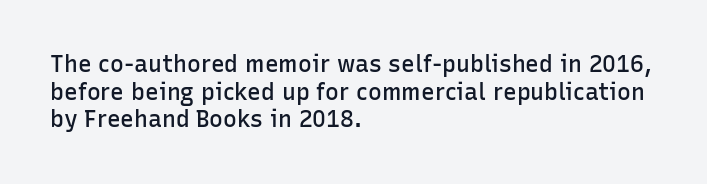
One-word summary of the alignment: left. The strokes are fattened partway — semibold, not bold. The letters stand straight up with perfectly vertical stems. The tracking reads as untouched default to a designer's eye.
